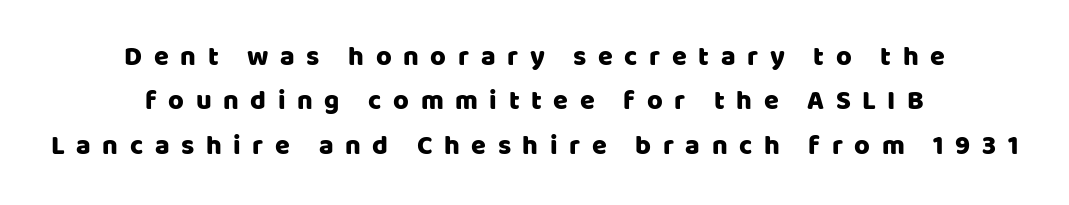
Does extra space separate the letters? Yes, quite a lot of it. In terms of posture, this sample is upright. The gap between lines stays unmarked. Notice how descenders clear the ascenders below comfortably — that's standard leading.
